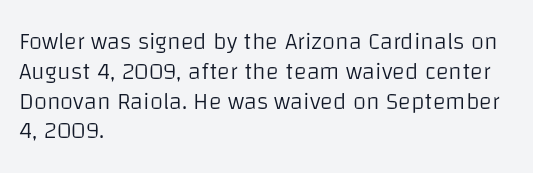
The image shows 24 px text type, upright; set left-aligned, line spacing 1.24x, normal letter spacing, not underlined.
